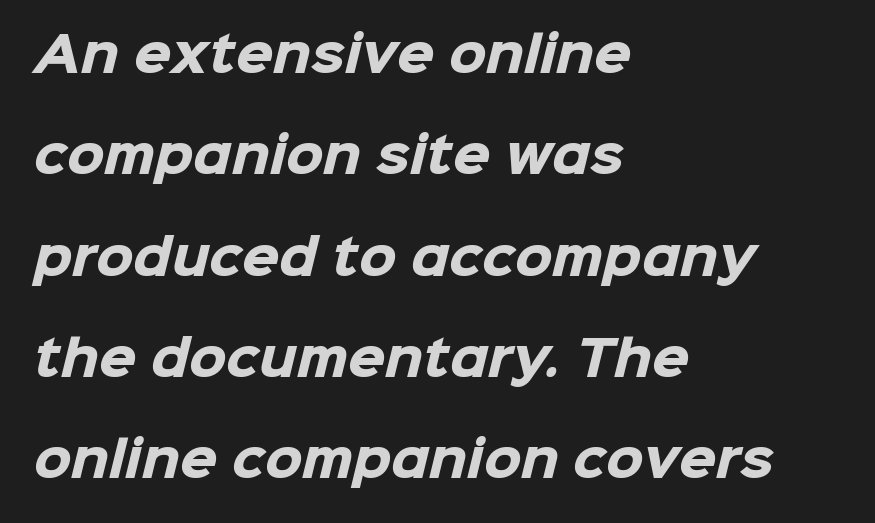
The image shows 48 px heavy sans-serif type; set left-aligned, loose line spacing (2.11x), normal letter spacing, not underlined; low stroke contrast and a medium x-height.
